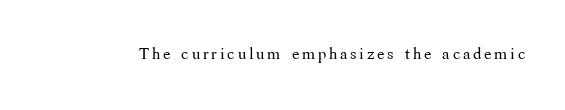
The image shows 22 px text type, upright; set not underlined.
